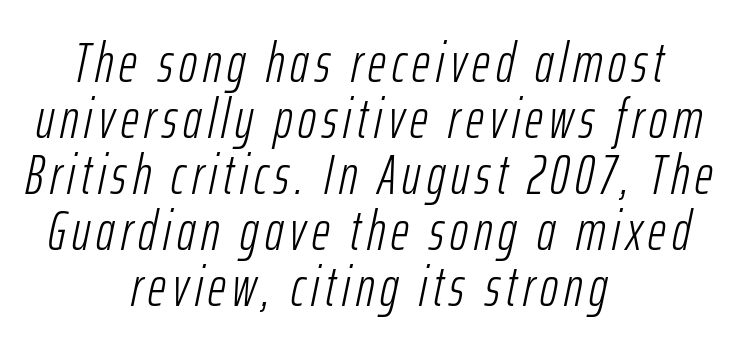
The typesetting does not lean heavy: it is not bold. This sample is center-justified, so both line endings float freely. If you drew a line through each stem, it would be angled. The rendering uses natural spacing where letterforms have individual widths. The foot of each line stays bare and open. The leading is snug, giving the passage a crowded texture.
